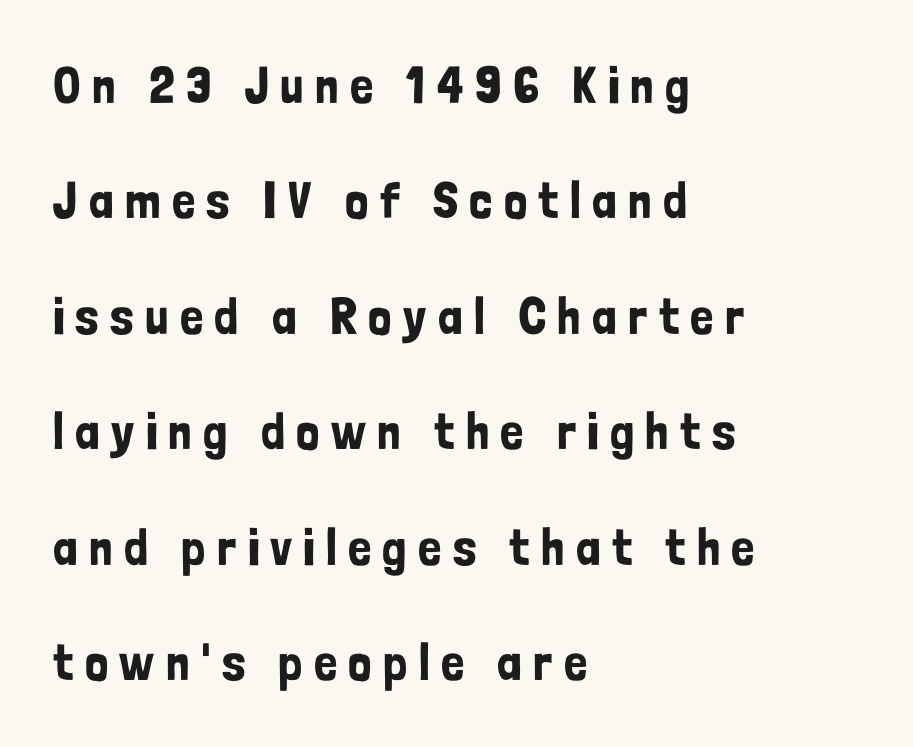
The image shows 52 px condensed sans-serif type, upright; set left-aligned, loose line spacing (2.22x), unusually wide letter spacing (+0.22 em), not underlined; low stroke contrast and a medium x-height.
